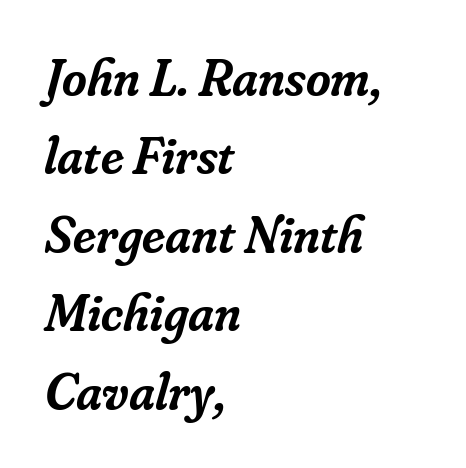
Little horizontal feet cap the strokes, marking this as serif type. The letters sit at their default tracking, neither squeezed nor spread. Vertically, the passage feels balanced, rows spaced as you'd expect. Proportional: the letters do not fall into vertical columns.
